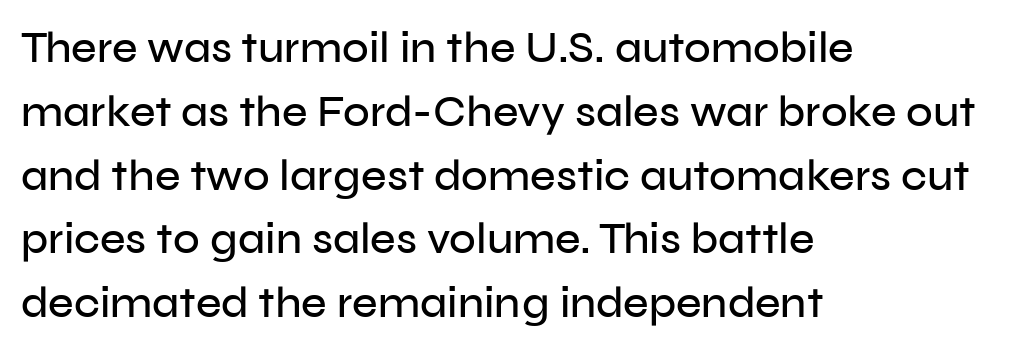
Is this a fixed-width face? No — the glyphs have proportional, varying widths. Vertical strokes here are truly vertical. Which margin do the lines hug? The left one — the right edge is uneven. Notice how descenders clear the ascenders below comfortably — that's standard leading. How are the letters spaced? Ordinarily, with no added tracking.
